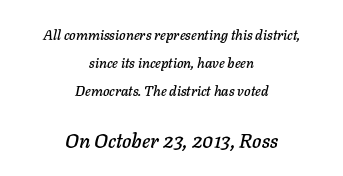
Q: Is the text italic (slanted)? A: Yes, it leans right by about 11 degrees.
Q: Is the text underlined? A: No.
Q: How is the paragraph aligned? A: Centered.
Q: Is the spacing between letters normal or unusually wide? A: Normal.
Q: Is the spacing between lines tight, normal or loose? A: Loose.
Q: Which block of text is set in a larger size, the first (top) or the second (bottom)? A: The second (bottom) one.
